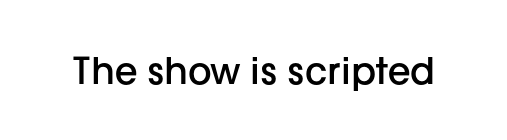
{"serif": "no", "italic": "no", "bold": "semi", "weight": "semibold", "width": "normal", "stroke_contrast": "low", "x_height": "medium", "monospaced": "no", "underline": "no", "letter_spacing": "normal", "letter_spacing_em": 0.0, "glyph_px": 37}
